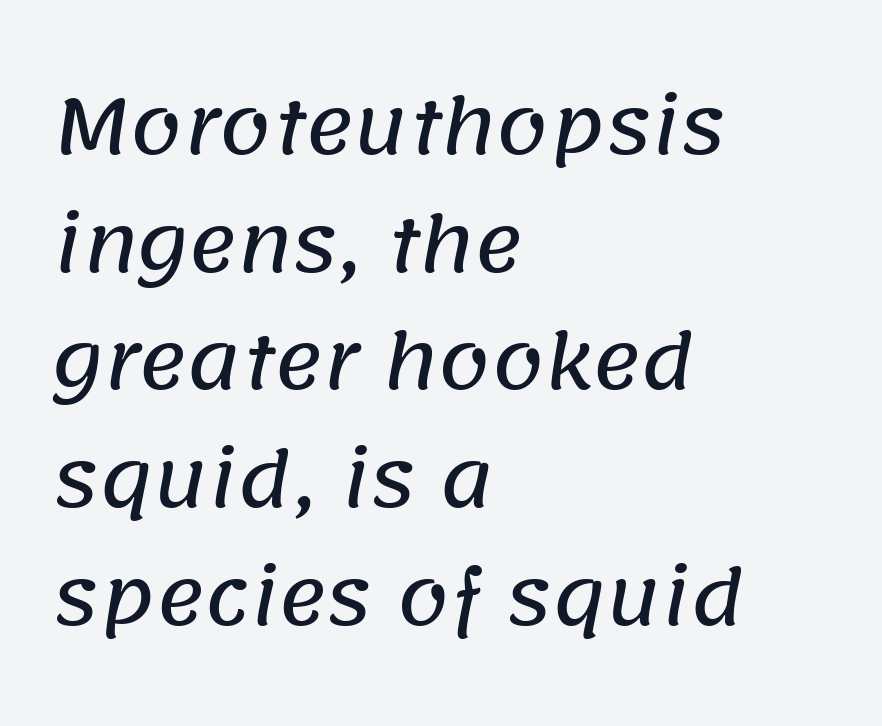
{"serif": "no", "width": "normal", "stroke_contrast": "low", "x_height": "large", "monospaced": "no", "underline": "no", "align": "left", "line_spacing": "normal", "line_spacing_ratio": 1.59, "letter_spacing": "normal", "letter_spacing_em": 0.0, "glyph_px": 74}
